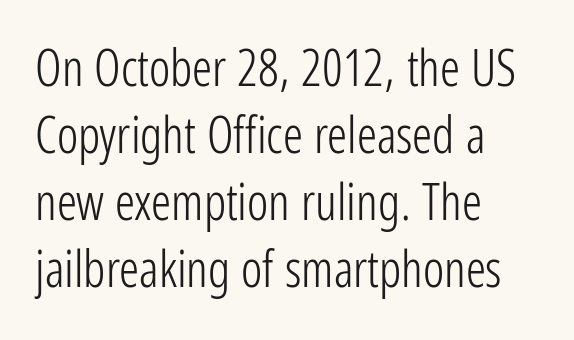
{"serif": "no", "italic": "no", "bold": "no", "weight": "light", "width": "condensed", "stroke_contrast": "low", "x_height": "medium", "monospaced": "no", "underline": "no", "align": "left", "line_spacing": "normal", "line_spacing_ratio": 1.34, "letter_spacing": "normal", "letter_spacing_em": 0.0, "glyph_px": 50}
